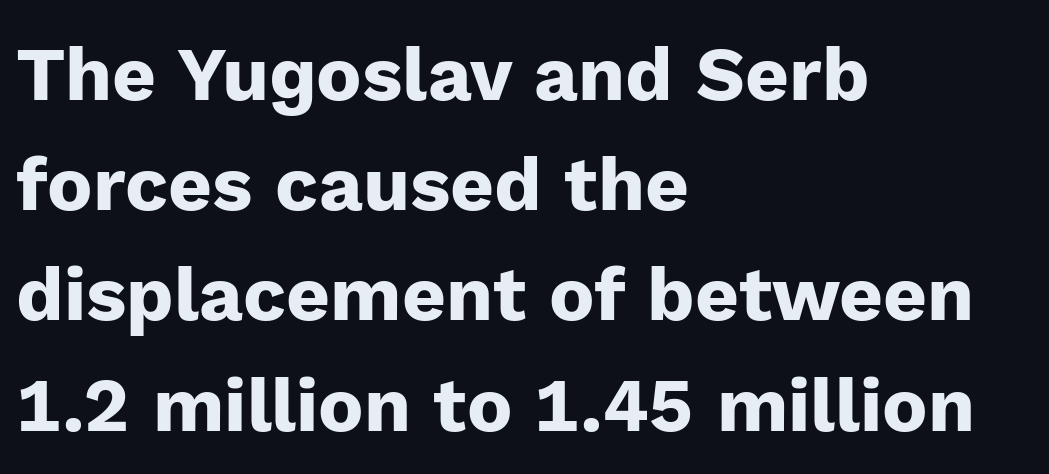
Regular leading. Letters rest on an invisible, unmarked baseline. Do the characters align in a grid? No, the font is proportional. You can tell it's not italic because the verticals are truly vertical. This rendering uses left alignment, leaving the right contour irregular.
